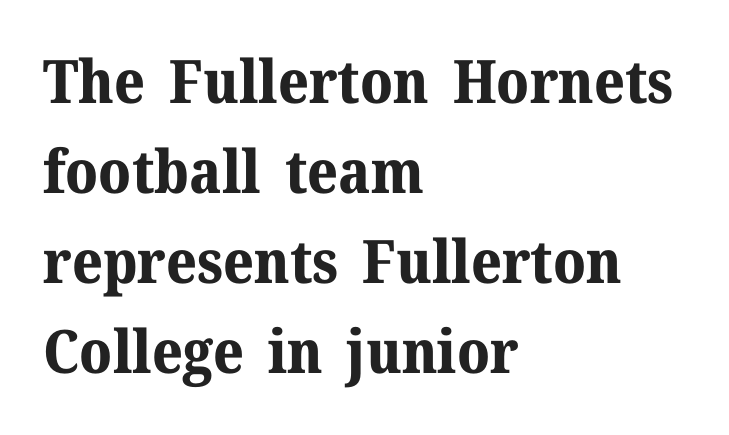
{"serif": "yes", "italic": "no", "bold": "yes", "weight": "bold", "width": "normal", "stroke_contrast": "medium", "x_height": "medium", "monospaced": "no", "underline": "no", "align": "left", "line_spacing": "normal", "line_spacing_ratio": 1.5, "letter_spacing": "normal", "letter_spacing_em": 0.0, "glyph_px": 60}
